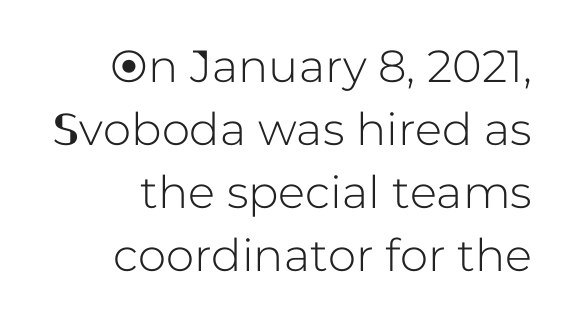
The image shows 45 px sans-serif type, upright; set right-aligned, normal line spacing (1.4x), normal letter spacing, not underlined; low stroke contrast and a medium x-height.
